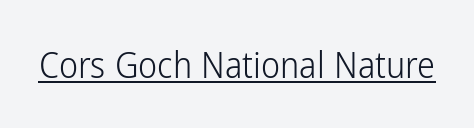
{"serif": "no", "italic": "no", "bold": "no", "weight": "light", "width": "condensed", "stroke_contrast": "low", "x_height": "medium", "monospaced": "no", "underline": "yes", "letter_spacing": "normal", "letter_spacing_em": 0.0, "glyph_px": 36}
